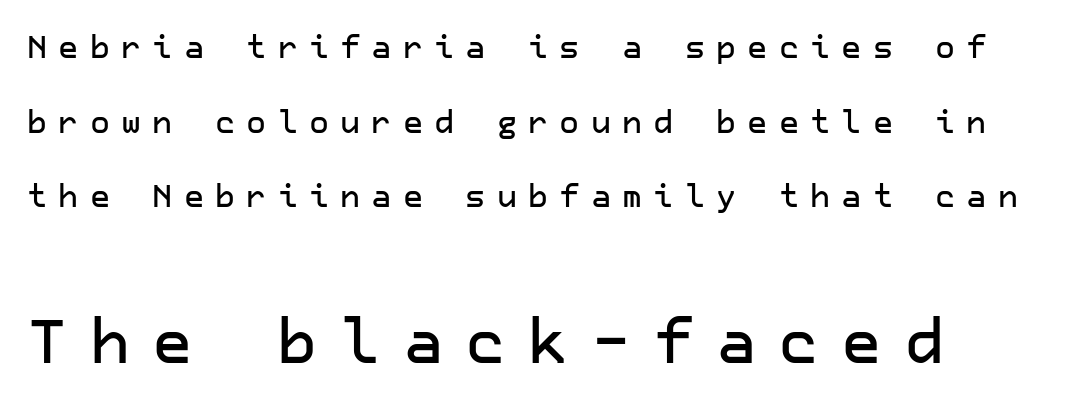
{"serif": "no", "italic": "no", "width": "normal", "stroke_contrast": "low", "x_height": "medium", "underline": "no", "line_spacing": "loose", "line_spacing_ratio": 2.41, "letter_spacing": "wide", "letter_spacing_em": 0.36, "larger_block": "second", "size_ratio": 2.0, "glyph_px": 62}
